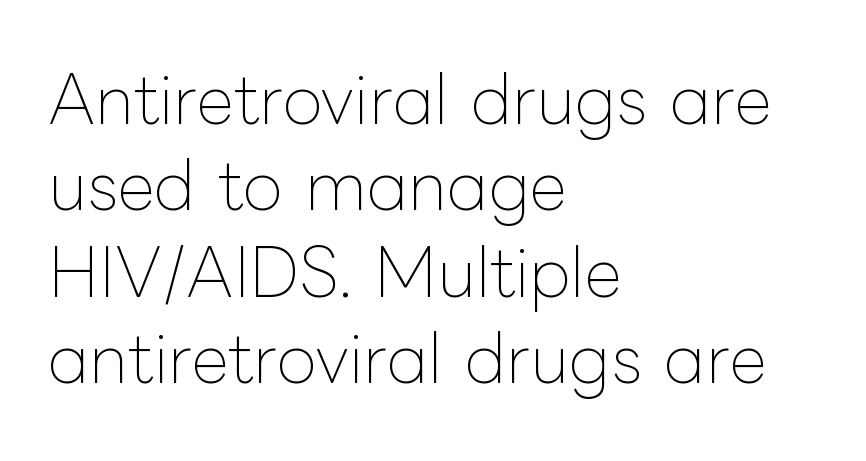
Character widths vary here, with narrow letters taking less room than wide ones. Caption: standard tracking, unaltered. Horizontal alignment here is leftward, the default for most running prose. The space directly below the letters is spotless. Quick note: interline space is typical. The weight tops out at a normal text grade.
